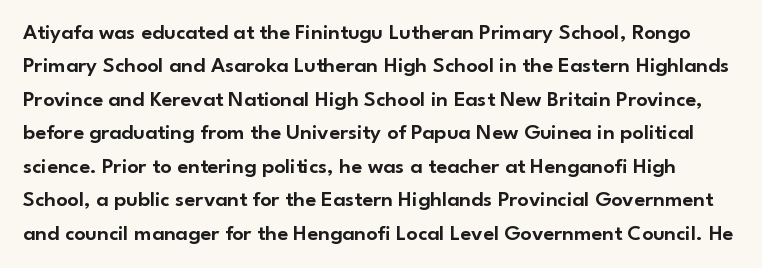
Q: Is the text italic (slanted)? A: No, it is upright.
Q: Is the text underlined? A: No.
Q: Is the spacing between letters normal or unusually wide? A: Normal.
Q: Is the spacing between lines tight, normal or loose? A: Normal.
